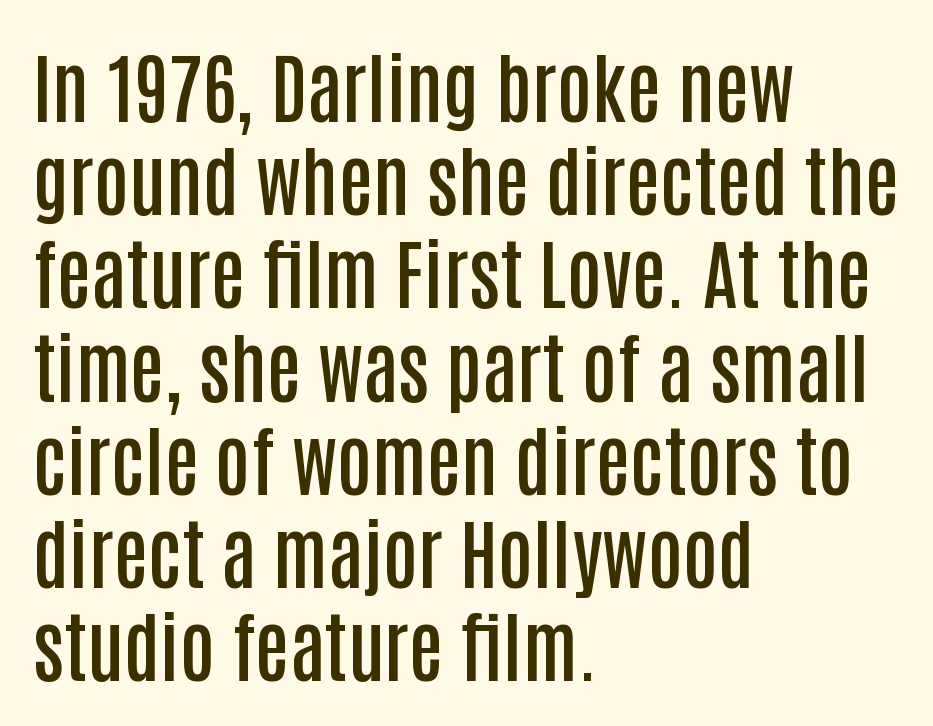
Q: Is the text bold? A: Semi-bold.
Q: Is the text italic (slanted)? A: No, it is upright.
Q: Is the typeface a serif or a sans-serif typeface? A: Sans-serif.
Q: Is the text underlined? A: No.
Q: How is the paragraph aligned? A: Left-aligned.
Q: Is the spacing between letters normal or unusually wide? A: Normal.
Q: Width (condensed, normal, or wide)? A: Condensed.
Q: Stroke contrast? A: Low.
Q: x-height? A: Large.
Q: Monospaced? A: No.
